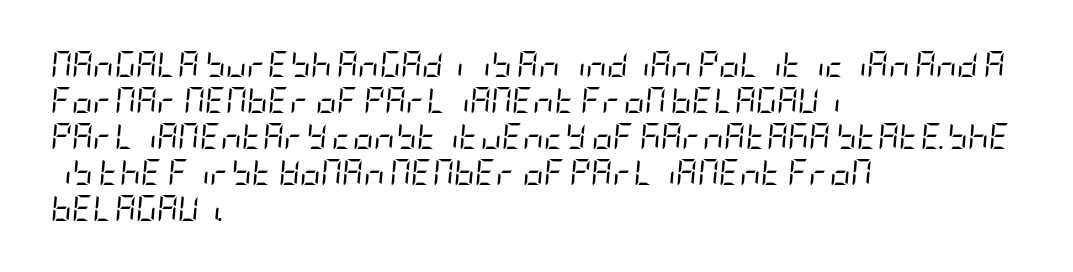
The image shows 26 px text type, italic (leaning right); set left-aligned, normal line spacing (1.38x), normal letter spacing, not underlined.
